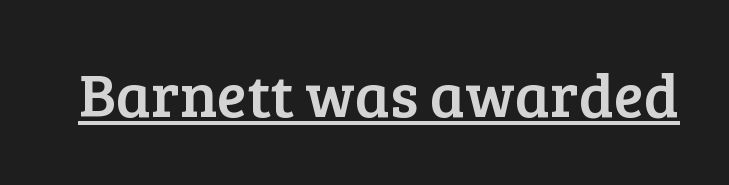
Looks like regular typesetting: each glyph gets only the width it needs. The specimen reads as upright at a glance. The face used here is rendered with its standard letterfit. What decoration does the sample have? An underline. The passage shown is typeset with a serif family.
